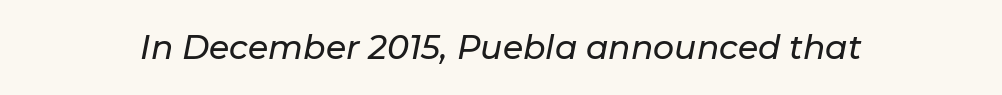
Inter-character spacing is left at the font's built-in metrics. The baseline area is clear. Looks like regular typesetting: each glyph gets only the width it needs. Every character sits at an angle, as italics do.
